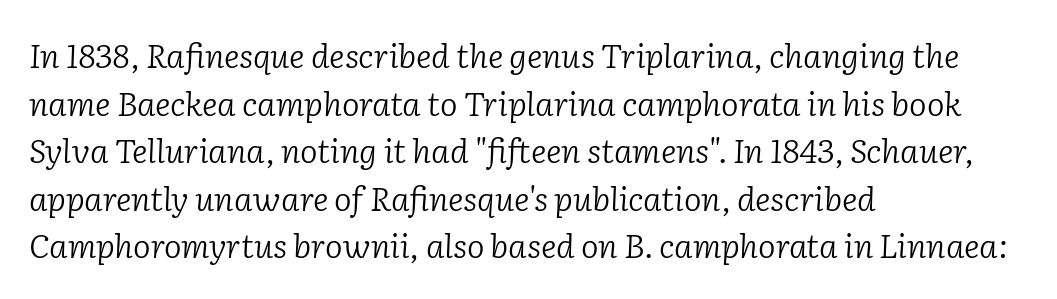
The image shows 33 px light serif type, italic (leaning right); set left-aligned, normal line spacing (1.44x), normal letter spacing, not underlined; low stroke contrast and a medium x-height.
